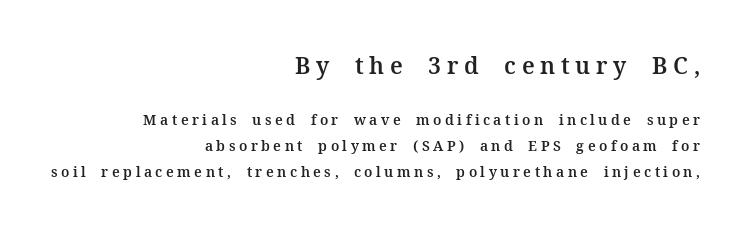
The foot of each line stays bare and open. Every stem runs plumb, perpendicular to the baseline. The rendering anchors every line to the right-hand side. Words appear elongated and porous because spacing is wide. Which of the two is more prominent by size? The first, at the top.
